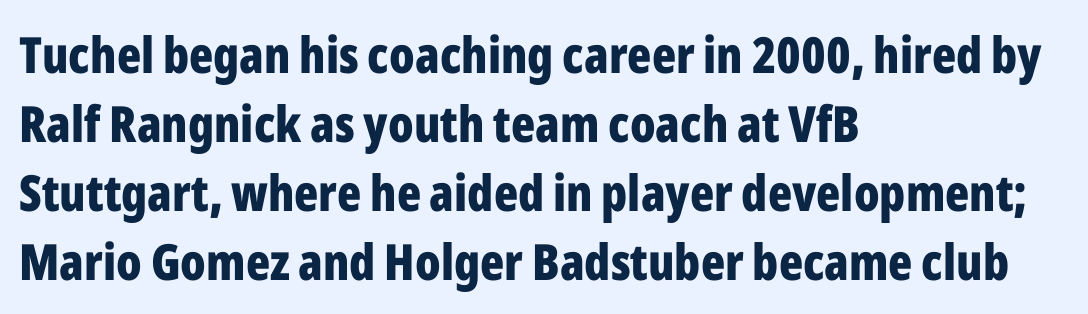
{"serif": "no", "italic": "no", "bold": "yes", "weight": "bold", "width": "condensed", "stroke_contrast": "low", "x_height": "medium", "monospaced": "no", "underline": "no", "align": "left", "line_spacing": "normal", "line_spacing_ratio": 1.38, "letter_spacing": "normal", "letter_spacing_em": 0.0, "glyph_px": 50}
